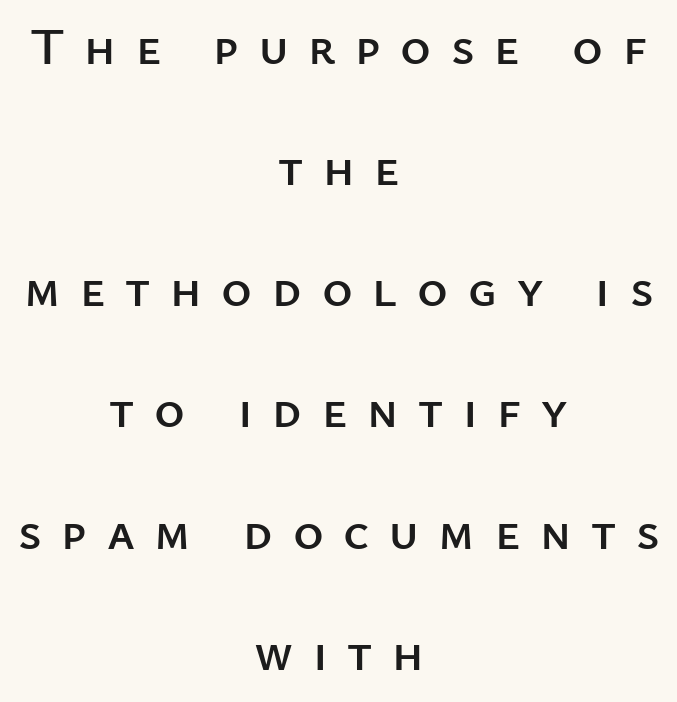
This rendering employs a face without finishing strokes, i.e., a sans-serif. Think of a printed novel: that variable character pitch is what you see here. Descender tails drop into unmarked territory. A great deal of white space separates one row of letters from the next. The rendering inserts visible extra space after every character. The passage is arranged like a title page — every line centered.
